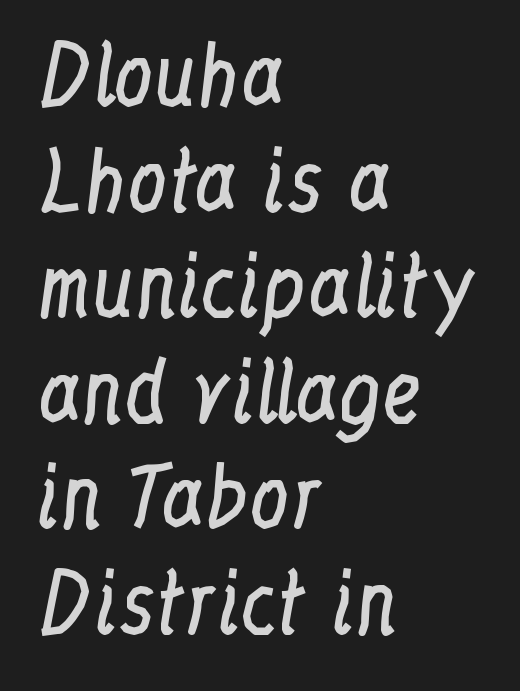
The image shows 80 px regular-weight, condensed serif type; set left-aligned, normal line spacing (1.32x), normal letter spacing, not underlined; low stroke contrast and a medium x-height.
